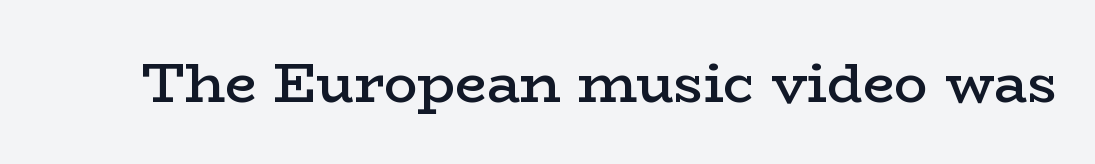
{"serif": "yes", "italic": "no", "bold": "semi", "weight": "semibold", "width": "wide", "stroke_contrast": "low", "x_height": "medium", "monospaced": "no", "underline": "no", "letter_spacing": "normal", "letter_spacing_em": 0.0, "glyph_px": 56}
